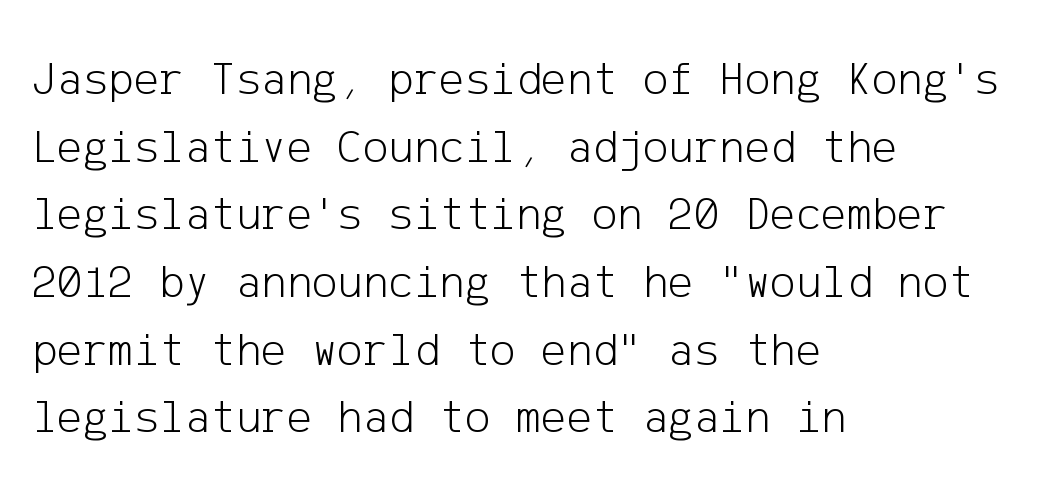
Q: Is the text bold? A: No.
Q: Is the text italic (slanted)? A: No, it is upright.
Q: Is the typeface a serif or a sans-serif typeface? A: Sans-serif.
Q: Is the text underlined? A: No.
Q: How is the paragraph aligned? A: Left-aligned.
Q: Is the spacing between letters normal or unusually wide? A: Normal.
Q: Is the spacing between lines tight, normal or loose? A: Normal.
Q: Width (condensed, normal, or wide)? A: Normal.
Q: Stroke contrast? A: Low.
Q: x-height? A: Medium.
